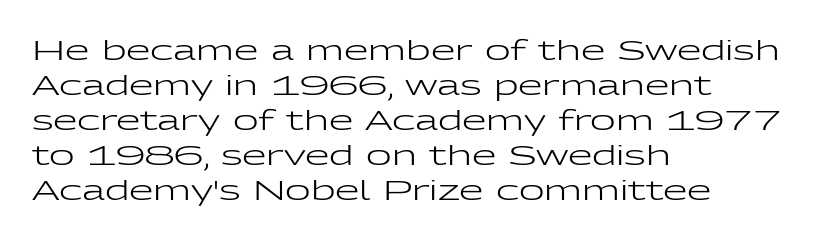
The image shows 28 px regular-weight, wide sans-serif type, upright; set left-aligned, normal line spacing (1.25x), normal letter spacing, not underlined; low stroke contrast and a medium x-height.
